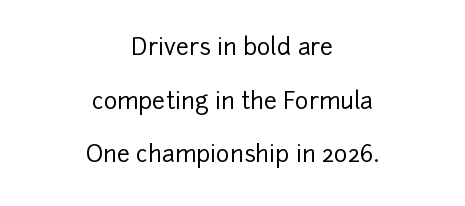
In terms of posture, this sample is upright. The baseline area is clear. The rendering uses a large line-height, opening up the rows. Tracking value appears to be zero — textbook default spacing.
